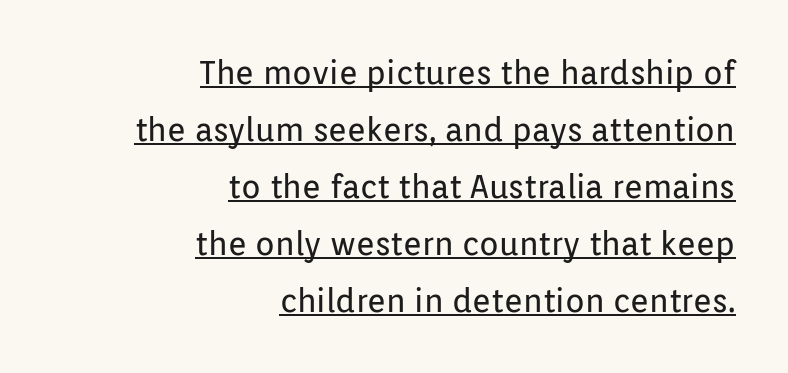
The image shows 32 px regular-weight sans-serif type, upright; set right-aligned, line spacing 1.78x, normal letter spacing, underlined; low stroke contrast and a medium x-height.
